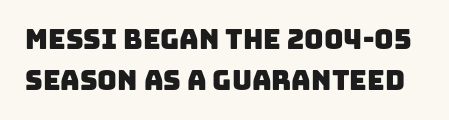
Words float on clear page, feet unadorned. Quick note: interline space is typical. Words appear dense and cohesive because spacing is normal.
